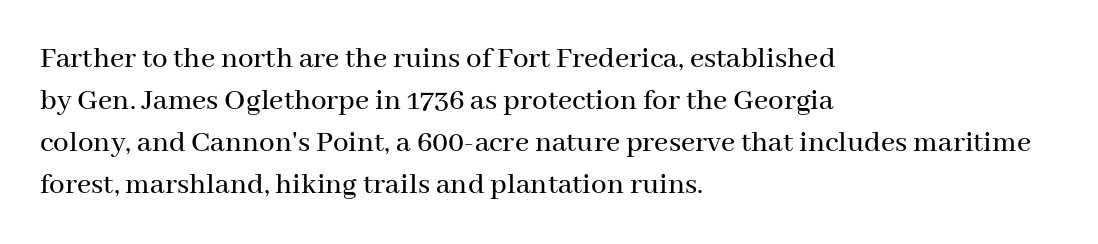
Serif or sans? Serif — the stroke terminals have little feet. The vertical gap from one line to the next is medium. No word sits above an underline. Is there any slant? The stems are plumb. Do the characters align in a grid? No, the font is proportional. Notice how the passage keeps a crisp vertical edge on the left only.
